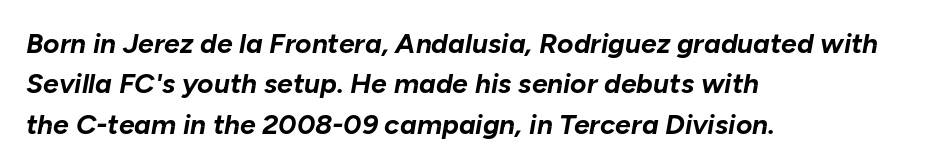
The image shows 28 px bold type, italic (leaning right); set left-aligned, normal line spacing (1.44x), normal letter spacing, not underlined; low stroke contrast and a medium x-height.
